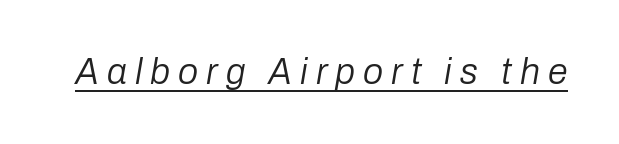
Q: Is the text bold? A: No.
Q: Is the text italic (slanted)? A: Yes, it leans right by about 10 degrees.
Q: Is the text underlined? A: Yes.
Q: Is the spacing between letters normal or unusually wide? A: Unusually wide.
Q: Width (condensed, normal, or wide)? A: Normal.
Q: Stroke contrast? A: Low.
Q: x-height? A: Medium.
Q: Monospaced? A: No.
